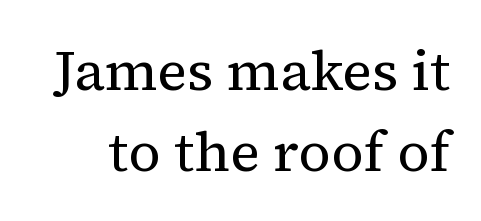
Q: Is the text bold? A: No.
Q: Is the text italic (slanted)? A: No, it is upright.
Q: Is the typeface a serif or a sans-serif typeface? A: Serif.
Q: Is the text underlined? A: No.
Q: Is the spacing between letters normal or unusually wide? A: Normal.
Q: Is the spacing between lines tight, normal or loose? A: Normal.
Q: Width (condensed, normal, or wide)? A: Normal.
Q: Stroke contrast? A: Medium.
Q: x-height? A: Medium.
Q: Monospaced? A: No.
